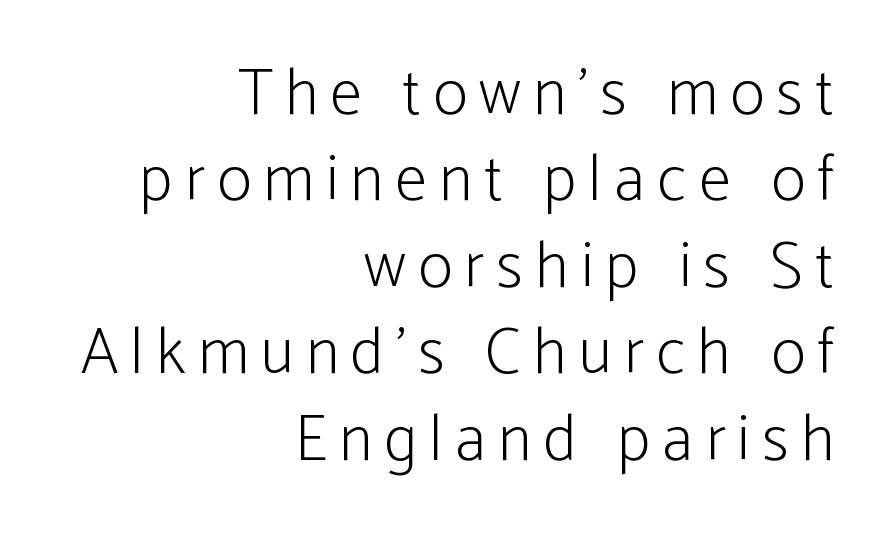
Q: Is the text bold? A: No.
Q: Is the text italic (slanted)? A: No, it is upright.
Q: Is the typeface a serif or a sans-serif typeface? A: Sans-serif.
Q: Is the text underlined? A: No.
Q: How is the paragraph aligned? A: Right-aligned.
Q: Is the spacing between lines tight, normal or loose? A: Normal.
Q: Width (condensed, normal, or wide)? A: Condensed.
Q: Stroke contrast? A: Low.
Q: x-height? A: Medium.
Q: Monospaced? A: No.
